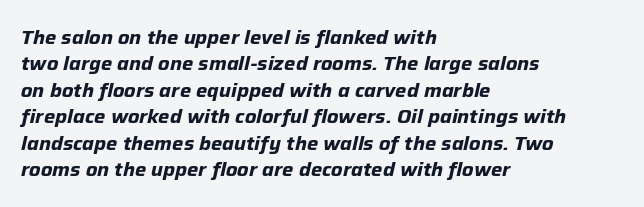
The string is rendered with underlining switched off. Typographic density is high because the face is bold. What's the leading like? Ordinary, nothing unusual. Tracking value appears to be zero — textbook default spacing. The text carries the slant typical of an italic or oblique font. The rag falls on the right side of this text block.
